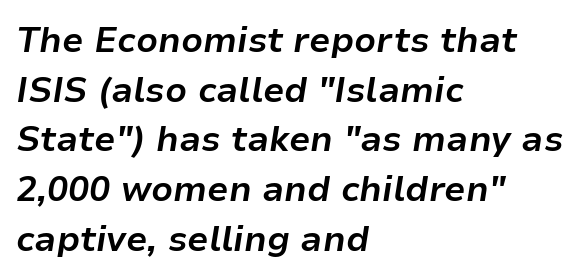
In terms of leading, this rendering sits right in the middle. Weight: bold. This sample uses plain, unmodified letter spacing. A typesetter would call this proportional, since set widths differ per character.
